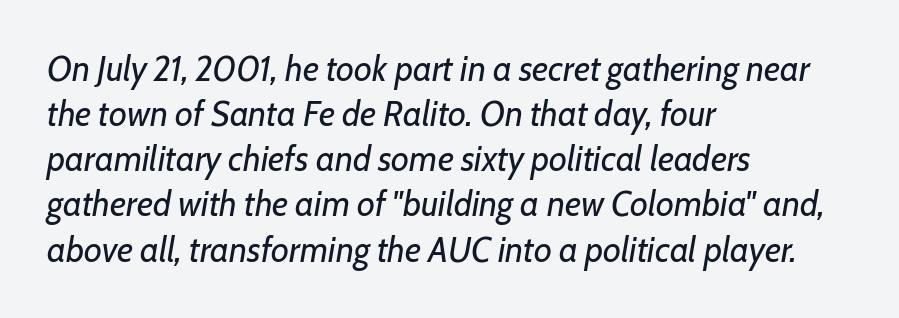
{"italic": "yes", "lean": "right", "slant_degrees": 7, "bold": "no", "weight": "regular", "width": "normal", "stroke_contrast": "low", "x_height": "medium", "monospaced": "no", "underline": "no", "align": "left", "line_spacing": "normal", "line_spacing_ratio": 1.29, "letter_spacing": "normal", "letter_spacing_em": 0.0, "glyph_px": 35}
